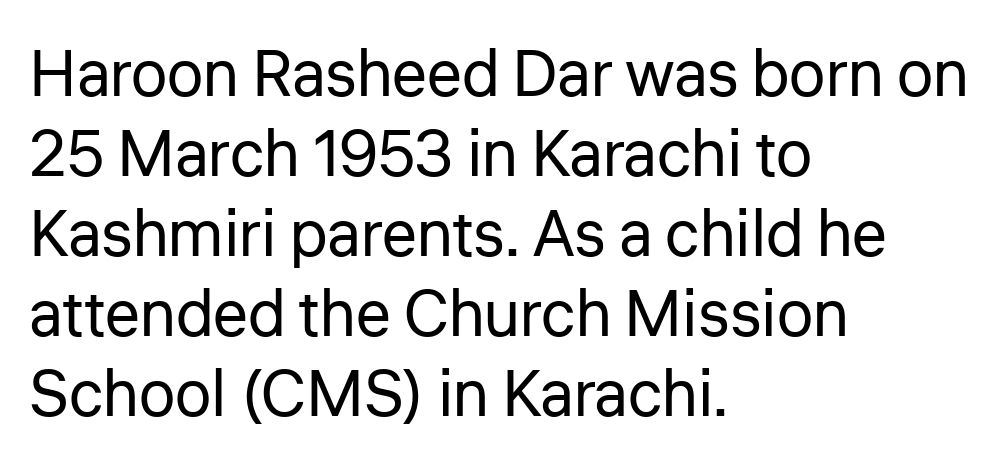
The image shows 65 px regular-weight sans-serif type, upright; set left-aligned, line spacing 1.23x, normal letter spacing, not underlined; low stroke contrast and a medium x-height.
